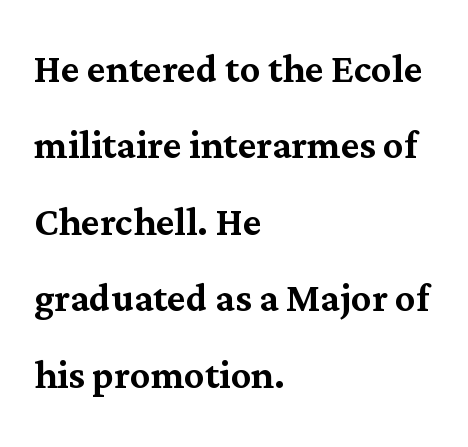
Q: Is the text italic (slanted)? A: No, it is upright.
Q: Is the typeface a serif or a sans-serif typeface? A: Serif.
Q: Is the text underlined? A: No.
Q: How is the paragraph aligned? A: Left-aligned.
Q: Is the spacing between letters normal or unusually wide? A: Normal.
Q: Is the spacing between lines tight, normal or loose? A: Normal.
Q: Width (condensed, normal, or wide)? A: Normal.
Q: Stroke contrast? A: Medium.
Q: x-height? A: Medium.
Q: Monospaced? A: No.
